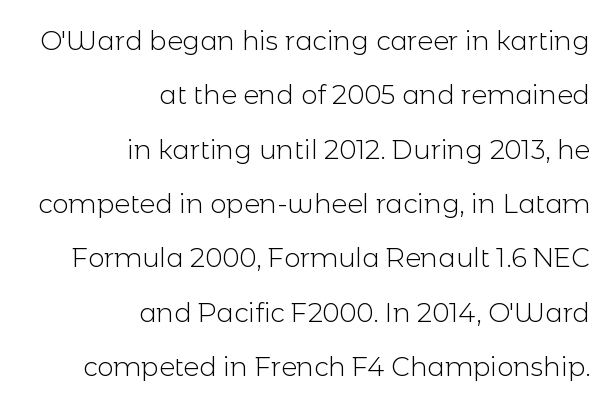
Q: Is the text bold? A: No.
Q: Is the text italic (slanted)? A: No, it is upright.
Q: Is the text underlined? A: No.
Q: How is the paragraph aligned? A: Right-aligned.
Q: Is the spacing between letters normal or unusually wide? A: Normal.
Q: Is the spacing between lines tight, normal or loose? A: Loose.
